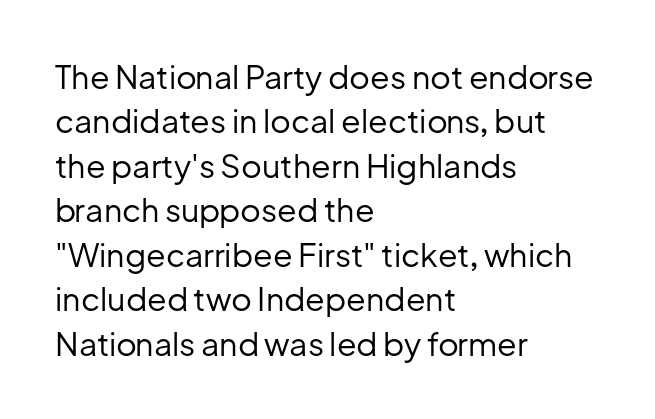
Q: Is the text bold? A: No.
Q: Is the text italic (slanted)? A: No, it is upright.
Q: Is the typeface a serif or a sans-serif typeface? A: Sans-serif.
Q: Is the text underlined? A: No.
Q: How is the paragraph aligned? A: Left-aligned.
Q: Is the spacing between letters normal or unusually wide? A: Normal.
Q: Is the spacing between lines tight, normal or loose? A: Normal.
Q: Width (condensed, normal, or wide)? A: Normal.
Q: Stroke contrast? A: Low.
Q: x-height? A: Medium.
Q: Monospaced? A: No.
